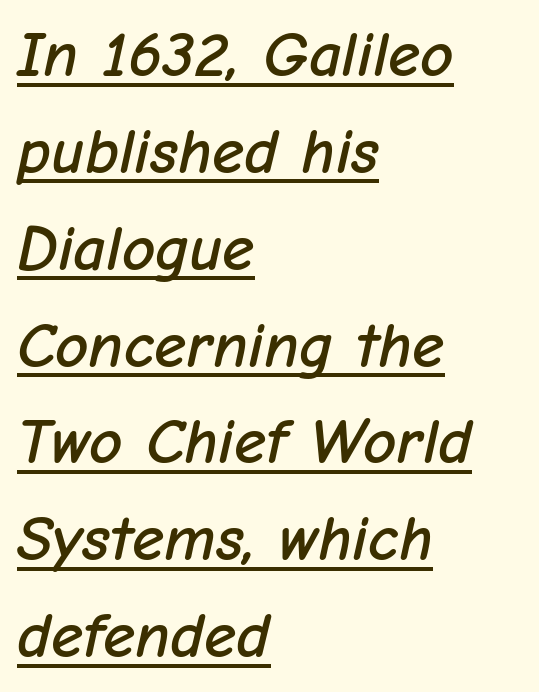
The image shows 65 px text type, italic (leaning right); set left-aligned, normal line spacing (1.49x), normal letter spacing, underlined; low stroke contrast and a medium x-height.
